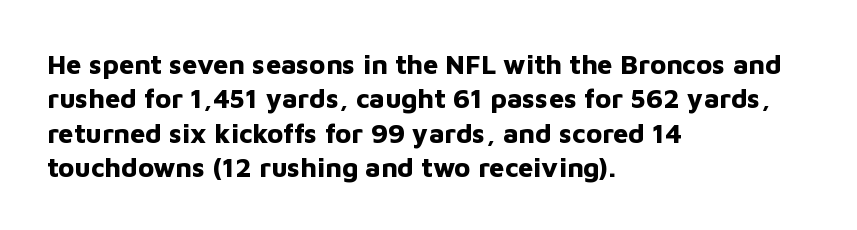
A typesetter would mark this as roman, not italic. Does the copy run flush right? No — it runs flush left. These words are printed bold, with thick strokes throughout. Successive baselines arrive at the customary interval. Caption: standard tracking, unaltered.
